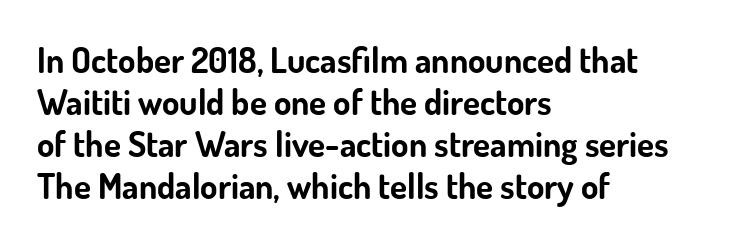
The letters sit at their default tracking, neither squeezed nor spread. Lines of text with bare space underneath. Character widths vary here, with narrow letters taking less room than wide ones. Font category for this specimen: sans-serif. Caption: bold face, heavy strokes. Rendered with straight, roman letterforms.
